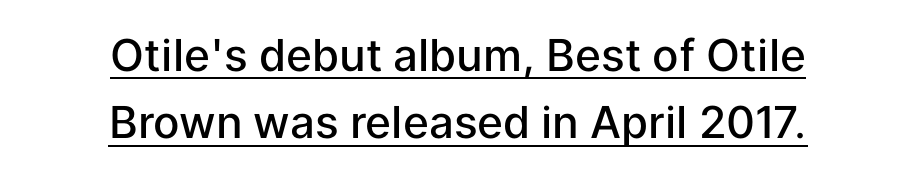
Q: Is the text bold? A: Semi-bold.
Q: Is the text italic (slanted)? A: No, it is upright.
Q: Is the typeface a serif or a sans-serif typeface? A: Sans-serif.
Q: Is the text underlined? A: Yes.
Q: How is the paragraph aligned? A: Centered.
Q: Is the spacing between letters normal or unusually wide? A: Normal.
Q: Is the spacing between lines tight, normal or loose? A: Normal.
Q: Width (condensed, normal, or wide)? A: Normal.
Q: Stroke contrast? A: Low.
Q: x-height? A: Medium.
Q: Monospaced? A: No.
